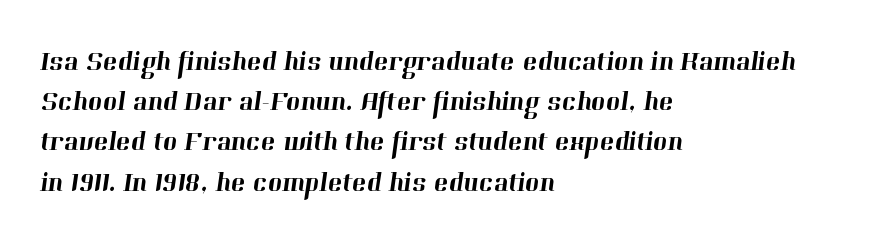
One glance says typical: line gaps are just what's usual. You could call the tracking neutral — neither tight nor loose. This rendering uses left alignment, leaving the right contour irregular. Quick note: underline off.
